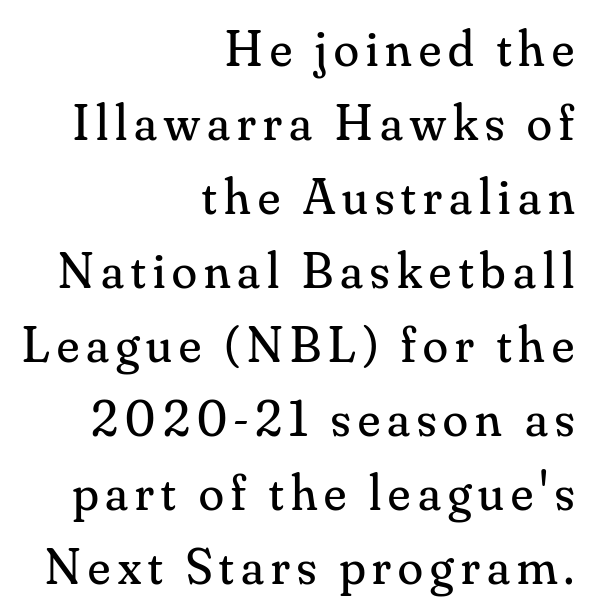
{"serif": "yes", "italic": "no", "bold": "no", "weight": "regular", "width": "normal", "stroke_contrast": "medium", "x_height": "small", "monospaced": "no", "underline": "no", "align": "right", "line_spacing": "normal", "line_spacing_ratio": 1.45, "glyph_px": 51}
